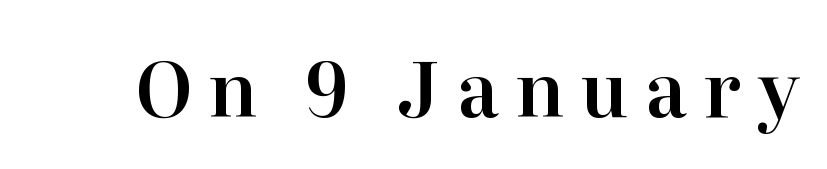
{"serif": "yes", "italic": "no", "width": "normal", "stroke_contrast": "high", "x_height": "medium", "monospaced": "no", "underline": "no", "letter_spacing": "wide", "letter_spacing_em": 0.22, "glyph_px": 75}
